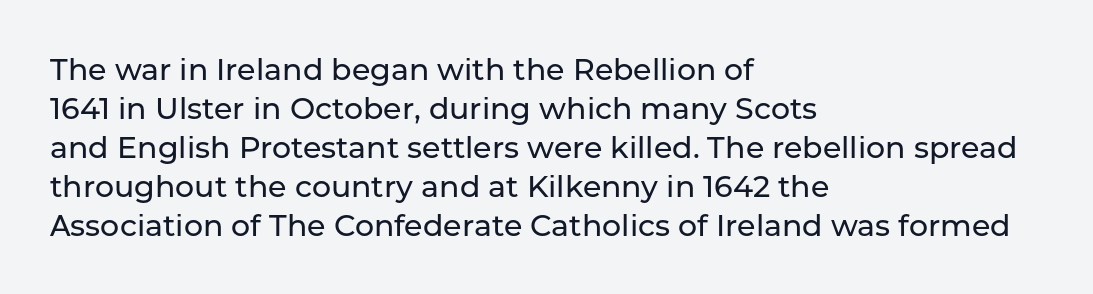
Q: Is the text italic (slanted)? A: No, it is upright.
Q: Is the typeface a serif or a sans-serif typeface? A: Sans-serif.
Q: Is the text underlined? A: No.
Q: How is the paragraph aligned? A: Left-aligned.
Q: Is the spacing between letters normal or unusually wide? A: Normal.
Q: Is the spacing between lines tight, normal or loose? A: Normal.
Q: Width (condensed, normal, or wide)? A: Normal.
Q: Stroke contrast? A: Low.
Q: x-height? A: Medium.
Q: Monospaced? A: No.
